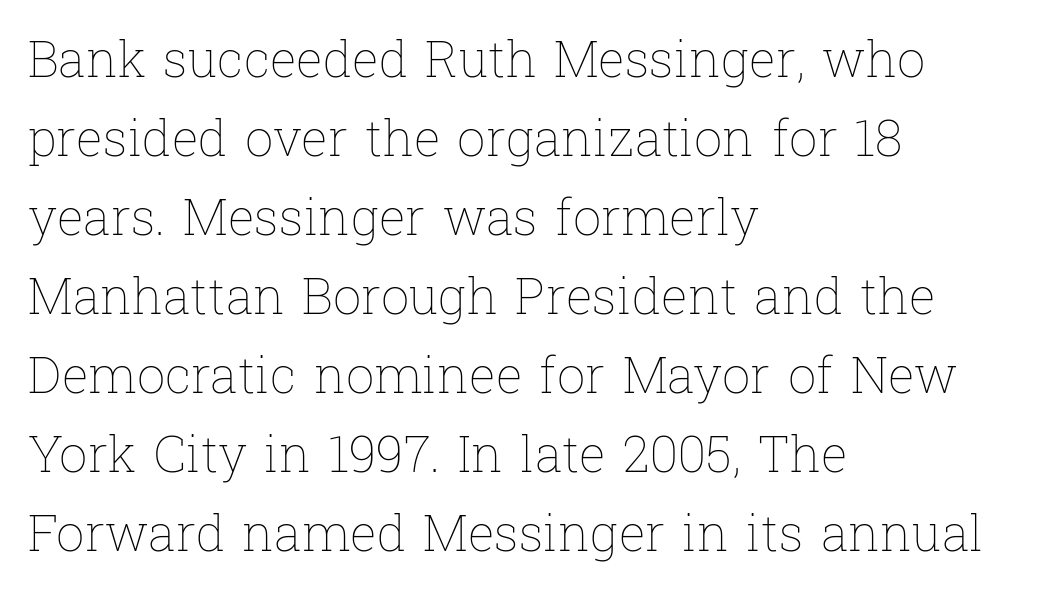
Tall strokes in this sample are plumb rather than angled. Check under the words: just untouched page. You could not count columns in this text — the font is proportionally spaced. Leading: standard.
